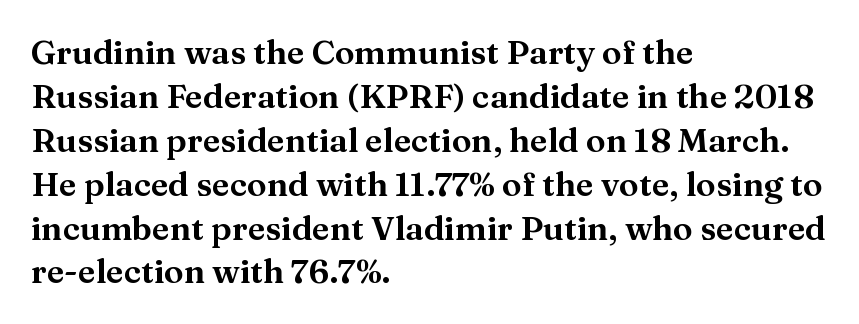
Little horizontal feet cap the strokes, marking this as serif type. Quick note: interline space is typical. The letters advance in unequal steps, a hallmark of proportional type. Rule under the text: the space is simply empty. Students, note that the glyphs here touch the page at normal intervals. This rendering uses left alignment, leaving the right contour irregular.
